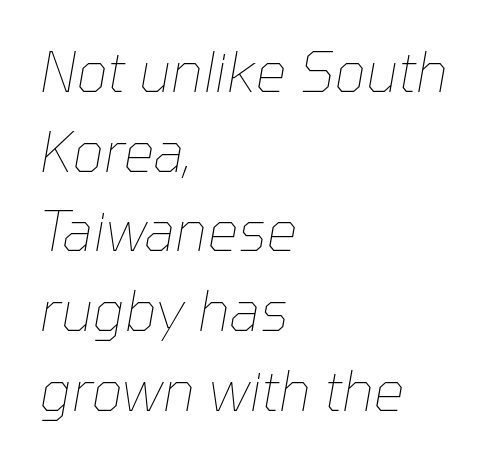
Q: Is the text bold? A: No.
Q: Is the text italic (slanted)? A: Yes, it leans right by about 10 degrees.
Q: Is the text underlined? A: No.
Q: How is the paragraph aligned? A: Left-aligned.
Q: Is the spacing between letters normal or unusually wide? A: Normal.
Q: Is the spacing between lines tight, normal or loose? A: Normal.
Q: Width (condensed, normal, or wide)? A: Normal.
Q: Stroke contrast? A: Low.
Q: x-height? A: Medium.
Q: Monospaced? A: No.
